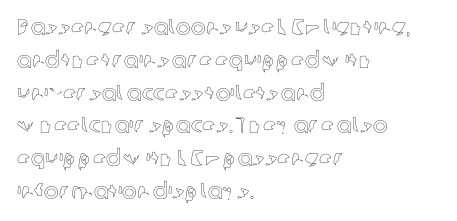
{"italic": "no", "underline": "no", "align": "left", "line_spacing": "normal", "line_spacing_ratio": 1.49, "letter_spacing": "normal", "letter_spacing_em": 0.0, "glyph_px": 22}
